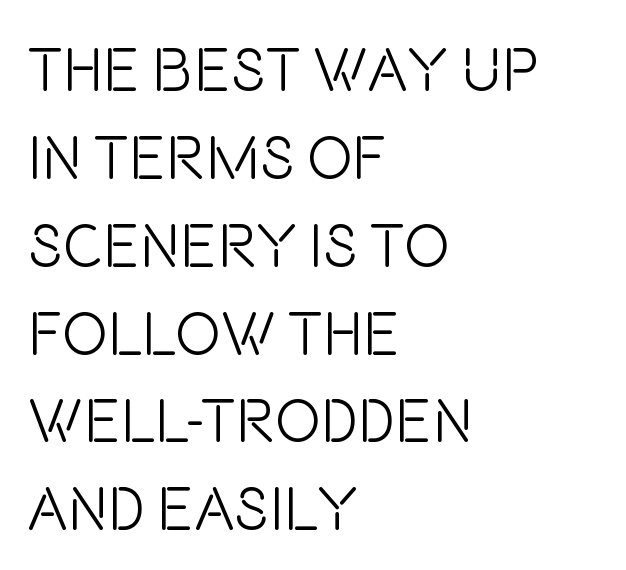
Q: Is the text bold? A: No.
Q: Is the text italic (slanted)? A: No, it is upright.
Q: Is the typeface a serif or a sans-serif typeface? A: Sans-serif.
Q: Is the text underlined? A: No.
Q: How is the paragraph aligned? A: Left-aligned.
Q: Is the spacing between letters normal or unusually wide? A: Normal.
Q: Is the spacing between lines tight, normal or loose? A: Normal.
Q: Width (condensed, normal, or wide)? A: Condensed.
Q: Stroke contrast? A: Low.
Q: x-height? A: Large.
Q: Monospaced? A: No.
